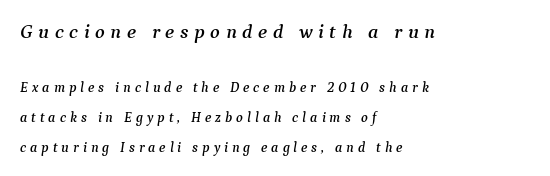
Q: Is the text italic (slanted)? A: Yes, it leans right by about 9 degrees.
Q: Is the text underlined? A: No.
Q: How is the paragraph aligned? A: Left-aligned.
Q: Is the spacing between letters normal or unusually wide? A: Unusually wide.
Q: Is the spacing between lines tight, normal or loose? A: Loose.
Q: Which block of text is set in a larger size, the first (top) or the second (bottom)? A: The first (top) one.
